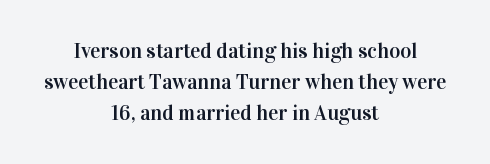
Q: Is the text italic (slanted)? A: No, it is upright.
Q: Is the text underlined? A: No.
Q: How is the paragraph aligned? A: Centered.
Q: Is the spacing between letters normal or unusually wide? A: Normal.
Q: Is the spacing between lines tight, normal or loose? A: Normal.
